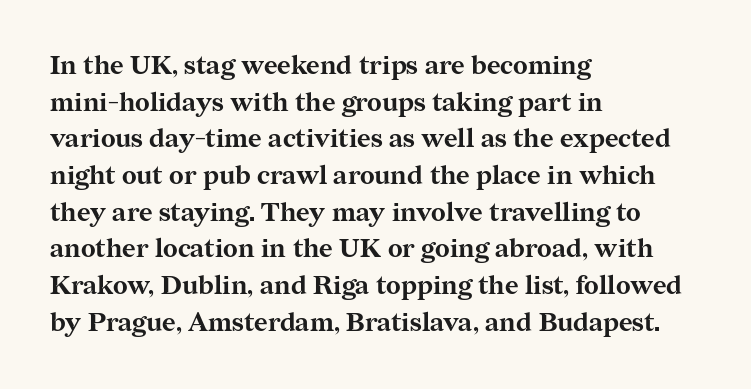
Q: Is the text bold? A: Yes.
Q: Is the text italic (slanted)? A: No, it is upright.
Q: Is the text underlined? A: No.
Q: How is the paragraph aligned? A: Left-aligned.
Q: Is the spacing between letters normal or unusually wide? A: Normal.
Q: Is the spacing between lines tight, normal or loose? A: Normal.
